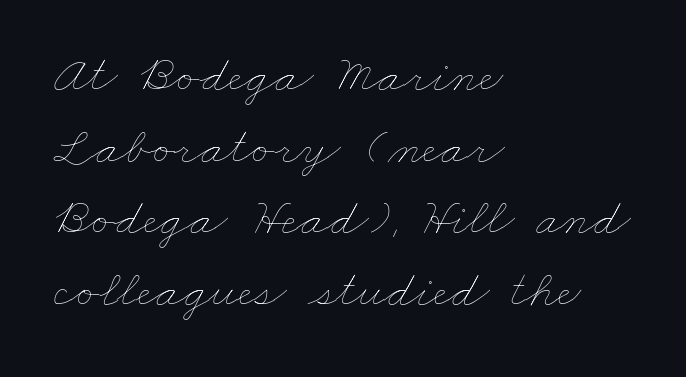
Q: Is the text bold? A: No.
Q: Is the text underlined? A: No.
Q: How is the paragraph aligned? A: Left-aligned.
Q: Is the spacing between letters normal or unusually wide? A: Normal.
Q: Is the spacing between lines tight, normal or loose? A: Normal.
Q: Width (condensed, normal, or wide)? A: Wide.
Q: Stroke contrast? A: Low.
Q: x-height? A: Small.
Q: Monospaced? A: No.
